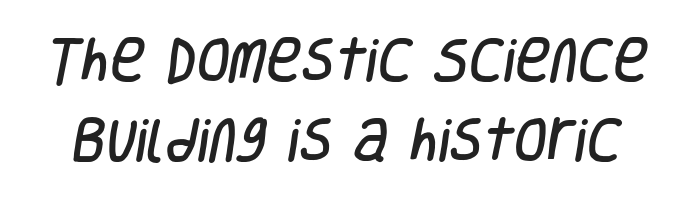
{"serif": "no", "width": "condensed", "stroke_contrast": "low", "x_height": "large", "monospaced": "no", "underline": "no", "line_spacing": "normal", "line_spacing_ratio": 1.67, "letter_spacing": "normal", "letter_spacing_em": 0.0, "glyph_px": 48}
